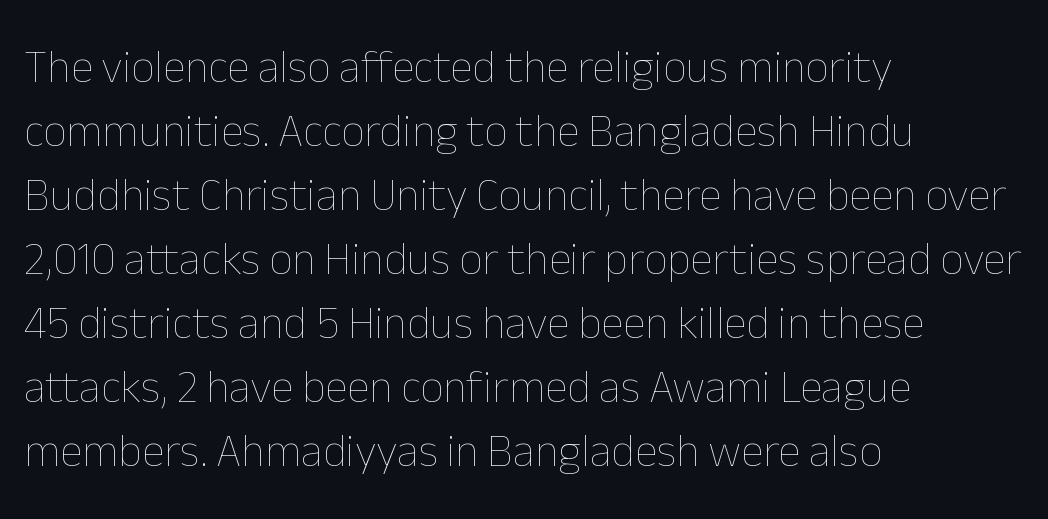
Alignment: flush left. This reads as an unemphasized weight, regular at the heaviest. Lines of text with bare space underneath. If you drew a line through each stem, it would be perfectly vertical.
